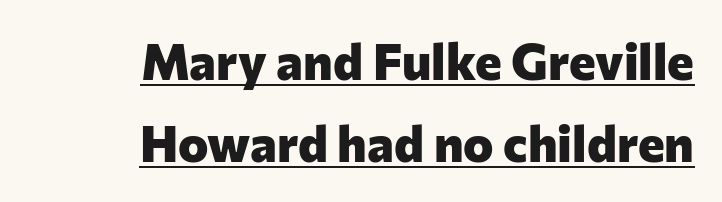
The image shows 51 px heavy sans-serif type, upright; set right-aligned, normal line spacing (1.61x), normal letter spacing, underlined; low stroke contrast and a medium x-height.
